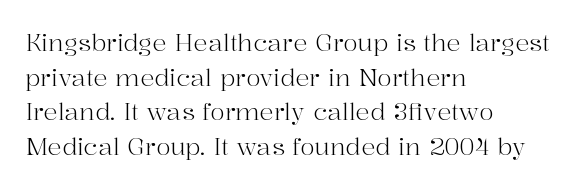
The image shows 24 px text type, upright; set left-aligned, normal line spacing (1.44x), normal letter spacing, not underlined.
